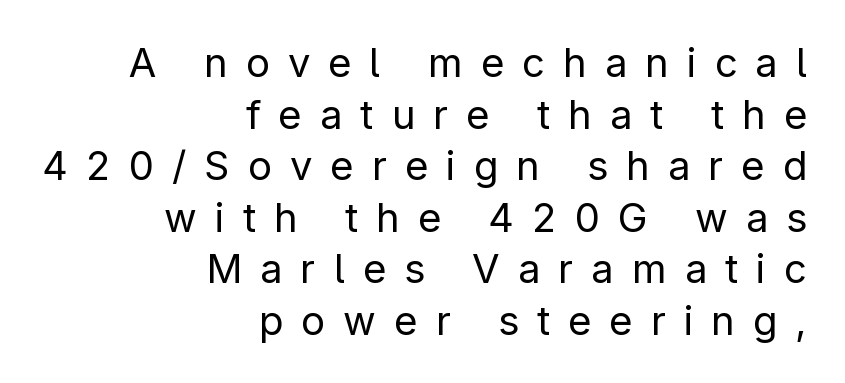
The image shows 40 px regular-weight sans-serif type, upright; set right-aligned, normal line spacing (1.29x), unusually wide letter spacing (+0.45 em), not underlined; low stroke contrast and a medium x-height.
